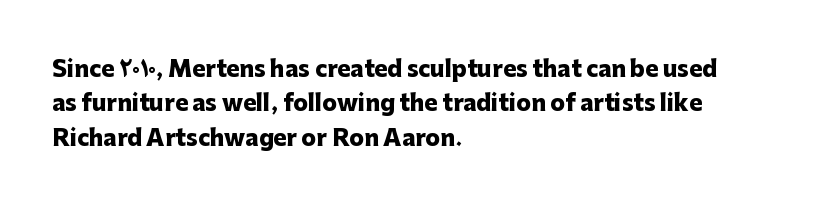
Upright lettering throughout. Just letters on the line, the space beneath them empty. The vertical gap from one line to the next is medium. Strong, thick strokes mark this as bold type. Short and long lines alike share a common starting point at left.
